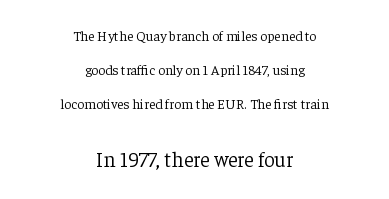
The image shows 21 px text type, upright; set centered, loose line spacing (2.44x), normal letter spacing, not underlined; the second (bottom) block is 1.5x larger.
